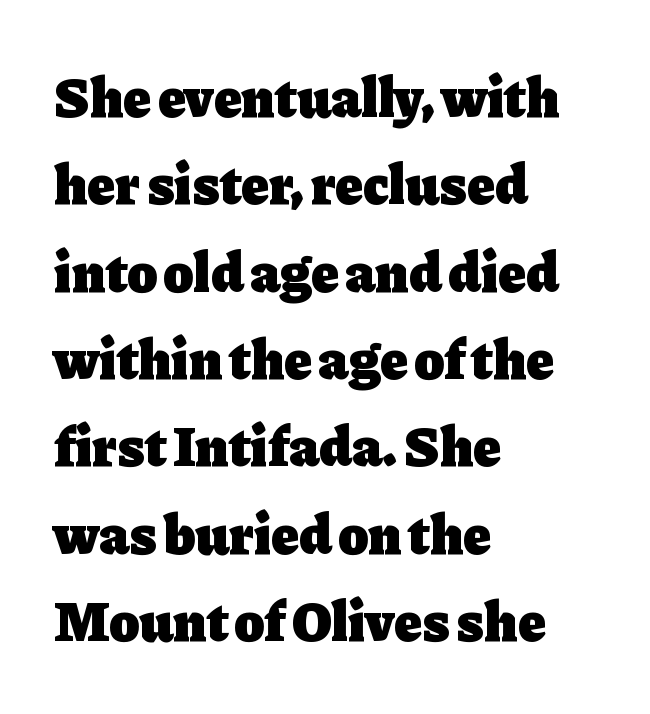
Q: Is the text bold? A: Yes.
Q: Is the text italic (slanted)? A: No, it is upright.
Q: Is the typeface a serif or a sans-serif typeface? A: Serif.
Q: Is the text underlined? A: No.
Q: How is the paragraph aligned? A: Left-aligned.
Q: Is the spacing between letters normal or unusually wide? A: Normal.
Q: Is the spacing between lines tight, normal or loose? A: Normal.
Q: Width (condensed, normal, or wide)? A: Normal.
Q: Stroke contrast? A: Low.
Q: x-height? A: Medium.
Q: Monospaced? A: No.
